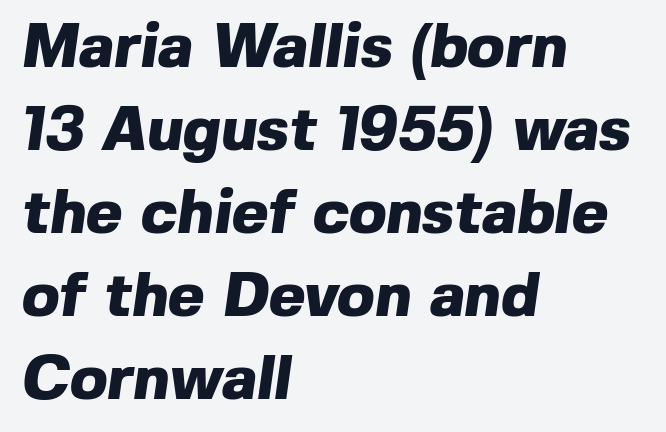
{"serif": "no", "bold": "yes", "weight": "heavy", "width": "normal", "x_height": "medium", "monospaced": "no", "underline": "no", "align": "left", "line_spacing": "normal", "line_spacing_ratio": 1.34, "letter_spacing": "normal", "letter_spacing_em": 0.0, "glyph_px": 62}
